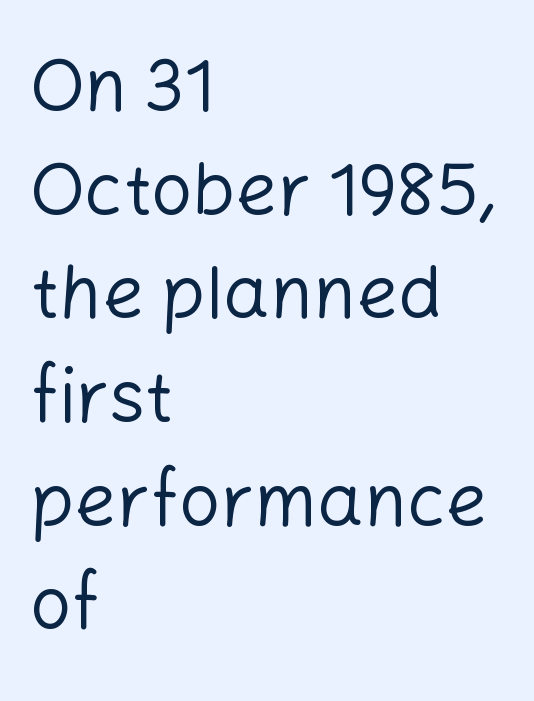
A clean baseline with only descenders dipping below it. If you measured baseline to baseline, you'd find a middling distance. What stands out about the letter spacing? Nothing — it is the standard amount. These lines are rendered in a variable-pitch font. This sample is left-justified, so line endings fall wherever the words run out. Examine the stroke ends and you'll find no serifs.
